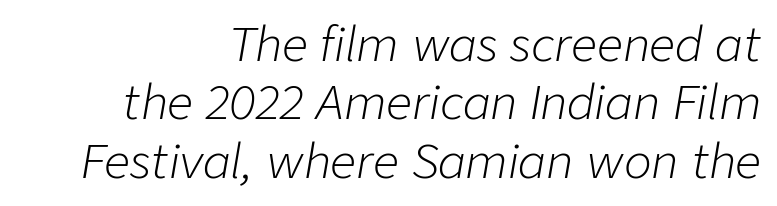
The image shows 46 px light type, italic (leaning right); set right-aligned, normal line spacing (1.27x), normal letter spacing, not underlined; low stroke contrast and a medium x-height.
